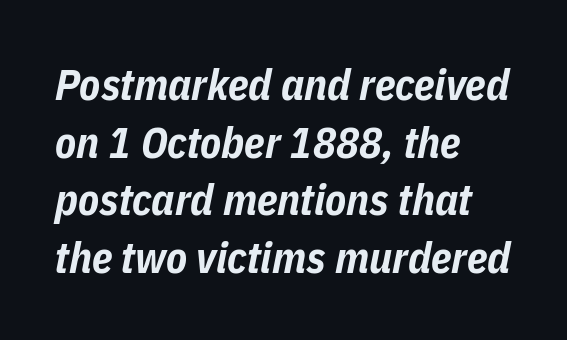
The image shows 43 px bold, condensed type, italic (leaning right); set left-aligned, normal line spacing (1.34x), normal letter spacing, not underlined; low stroke contrast and a medium x-height.
